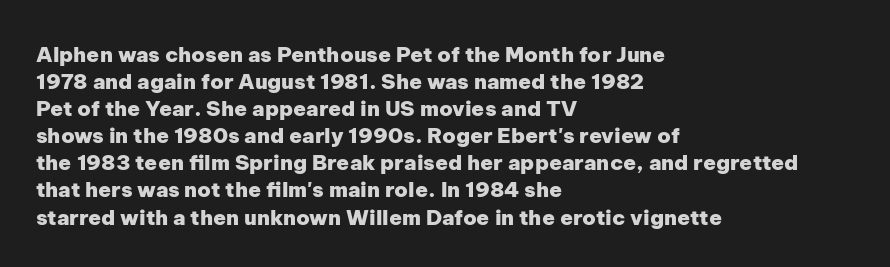
The space directly below the letters is spotless. In terms of leading, this rendering sits right in the middle. Notice how the stems are strictly vertical — no italics here. Honestly, the letter spacing is just normal — you wouldn't notice it. Typesetter's note: full bold, strokes at maximum text heaviness.
